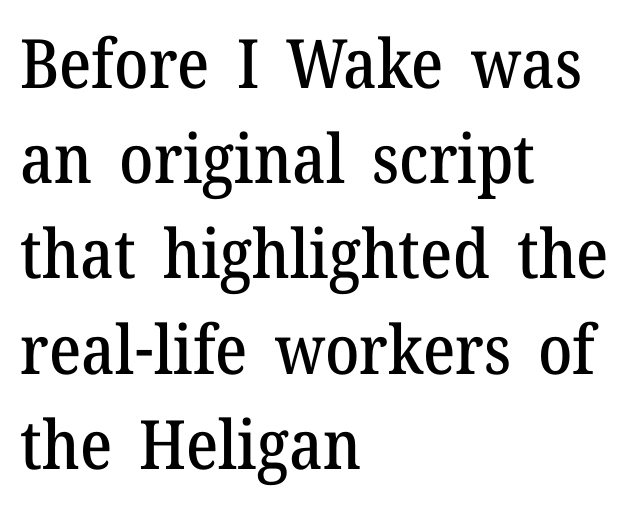
{"serif": "yes", "italic": "no", "width": "normal", "stroke_contrast": "medium", "x_height": "medium", "monospaced": "no", "underline": "no", "align": "left", "line_spacing": "normal", "line_spacing_ratio": 1.4, "letter_spacing": "normal", "letter_spacing_em": 0.0, "glyph_px": 68}
